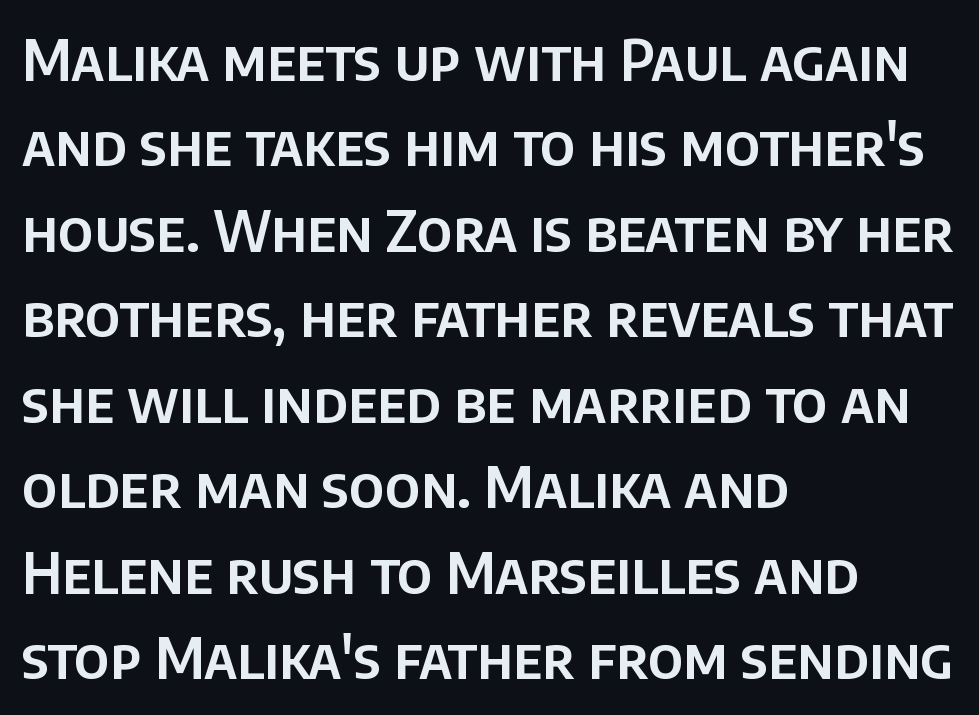
This sample is left-justified, so line endings fall wherever the words run out. The zone under the glyphs is completely vacant. In terms of letterspacing, this is plain default setting. Regarding leading, the lines here are spaced in the standard way. Do the characters align in a grid? No, the font is proportional.
